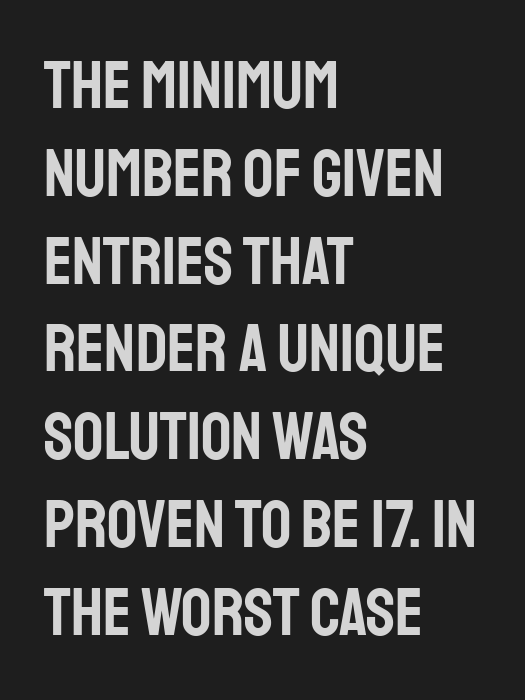
The image shows 67 px condensed sans-serif type, upright; set left-aligned, normal line spacing (1.31x), normal letter spacing, not underlined; low stroke contrast and a large x-height.
